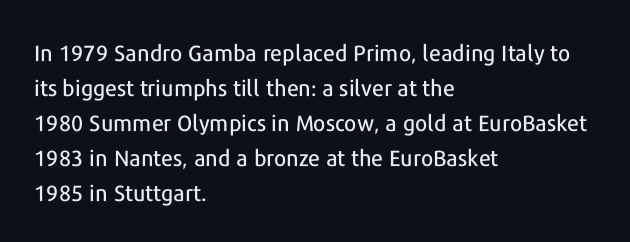
Q: Is the text italic (slanted)? A: No, it is upright.
Q: Is the text underlined? A: No.
Q: How is the paragraph aligned? A: Left-aligned.
Q: Is the spacing between letters normal or unusually wide? A: Normal.
Q: Is the spacing between lines tight, normal or loose? A: Normal.
